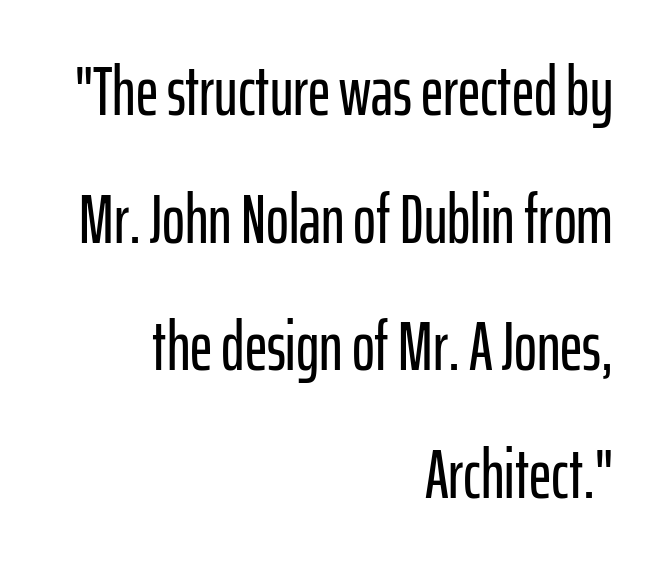
Q: Is the text italic (slanted)? A: No, it is upright.
Q: Is the typeface a serif or a sans-serif typeface? A: Sans-serif.
Q: Is the text underlined? A: No.
Q: How is the paragraph aligned? A: Right-aligned.
Q: Is the spacing between letters normal or unusually wide? A: Normal.
Q: Width (condensed, normal, or wide)? A: Condensed.
Q: Stroke contrast? A: Low.
Q: x-height? A: Medium.
Q: Monospaced? A: No.
